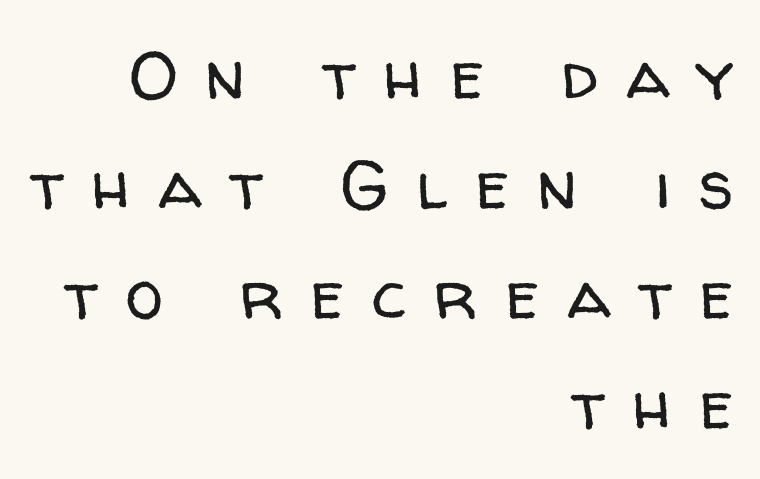
Q: Is the text bold? A: No.
Q: Is the text italic (slanted)? A: No, it is upright.
Q: Is the typeface a serif or a sans-serif typeface? A: Sans-serif.
Q: Is the text underlined? A: No.
Q: How is the paragraph aligned? A: Right-aligned.
Q: Is the spacing between letters normal or unusually wide? A: Unusually wide.
Q: Is the spacing between lines tight, normal or loose? A: Normal.
Q: Width (condensed, normal, or wide)? A: Normal.
Q: Stroke contrast? A: Low.
Q: x-height? A: Medium.
Q: Monospaced? A: No.
